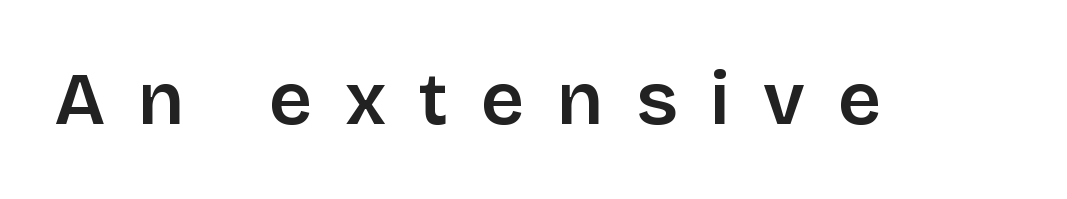
Looks like regular typesetting: each glyph gets only the width it needs. The text was rendered using a sans face with plain stroke endings. Every stem runs plumb, perpendicular to the baseline. The tracking jumps out immediately: characters are airy and widely separated. Honestly, there is no underline to notice here at all.
